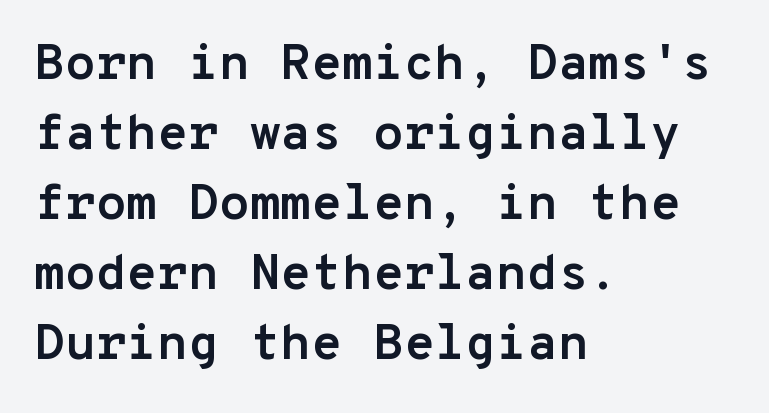
Heavy-handed strokes throughout: this text is bold. Vertically, the passage feels balanced, rows spaced as you'd expect. The gaps between neighbouring characters are ordinary and unremarkable. The lettering stays uniformly vertical, giving the passage a roman look. The paragraph shown leans on its left margin.
